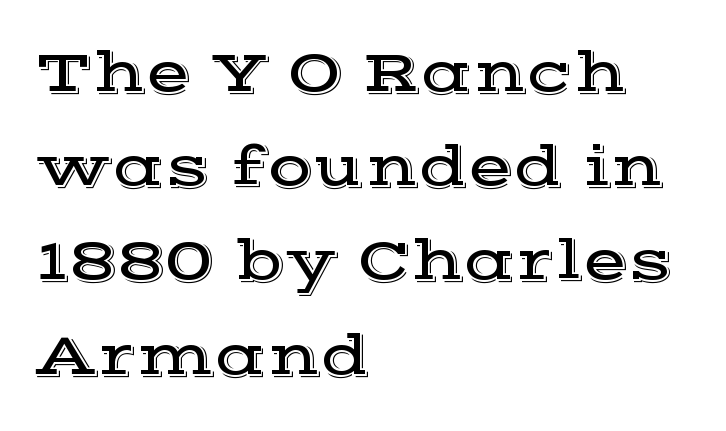
{"serif": "yes", "italic": "no", "width": "wide", "x_height": "medium", "monospaced": "no", "underline": "no", "align": "left", "line_spacing": "normal", "line_spacing_ratio": 1.57, "letter_spacing": "normal", "letter_spacing_em": 0.0, "glyph_px": 60}
